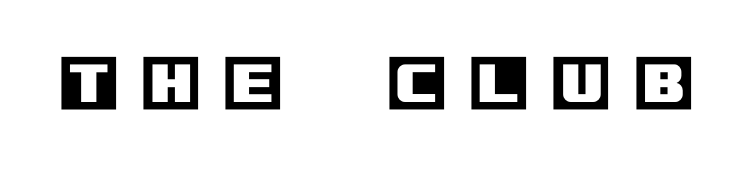
The tracking jumps out immediately: characters are airy and widely separated. Plain, unruled lines of type. Quick note: not italic, upright.
